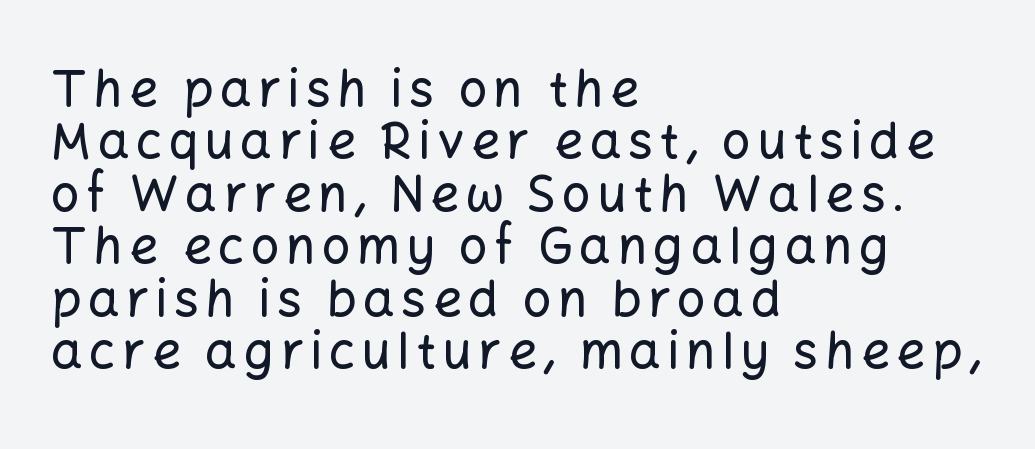
The image shows 50 px sans-serif type, upright; set left-aligned, tight line spacing (1.05x), not underlined; low stroke contrast and a medium x-height.
